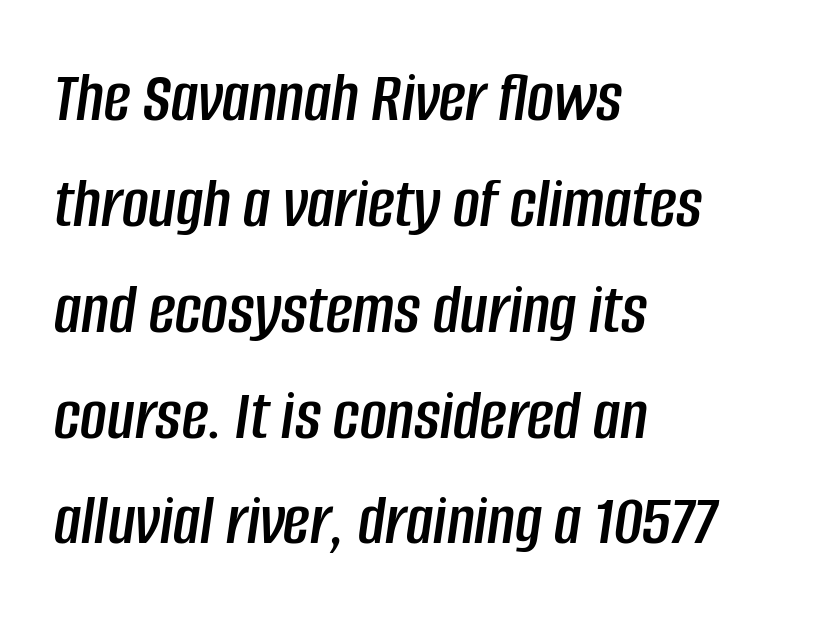
Q: Is the text italic (slanted)? A: Yes, it leans right by about 8 degrees.
Q: Is the text underlined? A: No.
Q: How is the paragraph aligned? A: Left-aligned.
Q: Is the spacing between letters normal or unusually wide? A: Normal.
Q: Is the spacing between lines tight, normal or loose? A: Normal.
Q: Width (condensed, normal, or wide)? A: Condensed.
Q: Stroke contrast? A: Low.
Q: x-height? A: Large.
Q: Monospaced? A: No.
